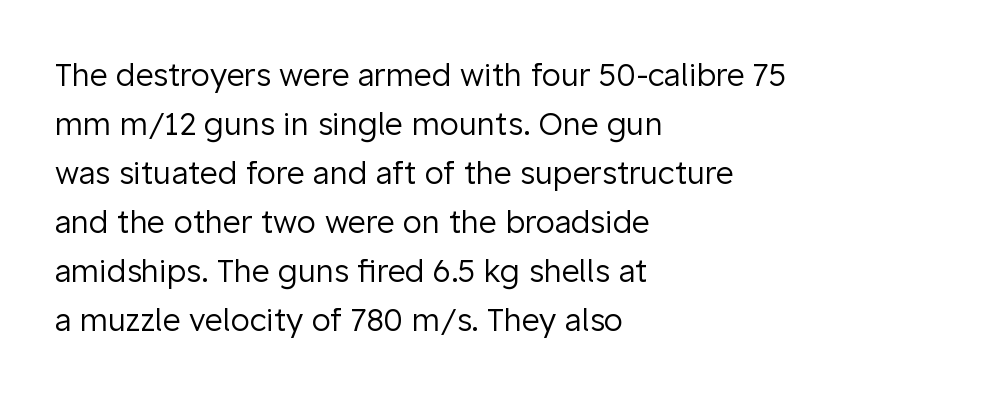
Q: Is the text bold? A: No.
Q: Is the text italic (slanted)? A: No, it is upright.
Q: Is the typeface a serif or a sans-serif typeface? A: Sans-serif.
Q: Is the text underlined? A: No.
Q: How is the paragraph aligned? A: Left-aligned.
Q: Is the spacing between letters normal or unusually wide? A: Normal.
Q: Is the spacing between lines tight, normal or loose? A: Normal.
Q: Width (condensed, normal, or wide)? A: Normal.
Q: Stroke contrast? A: Low.
Q: x-height? A: Medium.
Q: Monospaced? A: No.
